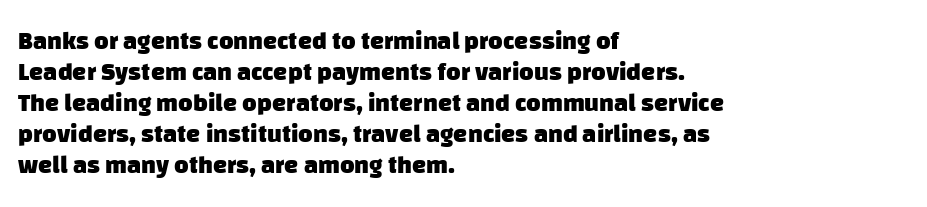
Q: Is the text bold? A: Yes.
Q: Is the text underlined? A: No.
Q: How is the paragraph aligned? A: Left-aligned.
Q: Is the spacing between letters normal or unusually wide? A: Normal.
